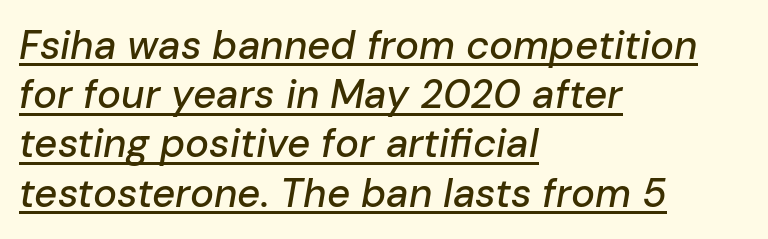
The image shows 40 px text type, italic (leaning right); set left-aligned, line spacing 1.23x, normal letter spacing, underlined; low stroke contrast and a medium x-height.
